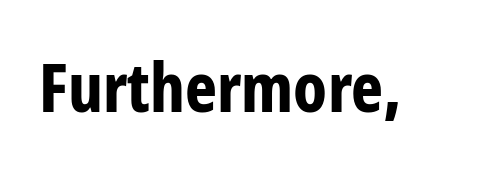
{"serif": "no", "italic": "no", "bold": "yes", "weight": "bold", "width": "condensed", "stroke_contrast": "low", "x_height": "medium", "monospaced": "no", "underline": "no", "letter_spacing": "normal", "letter_spacing_em": 0.0, "glyph_px": 68}
